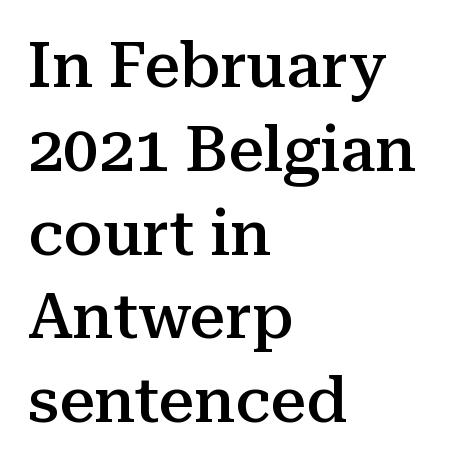
{"serif": "yes", "italic": "no", "bold": "semi", "weight": "semibold", "width": "normal", "stroke_contrast": "medium", "x_height": "medium", "monospaced": "no", "underline": "no", "align": "left", "line_spacing": "normal", "line_spacing_ratio": 1.33, "letter_spacing": "normal", "letter_spacing_em": 0.0, "glyph_px": 63}
